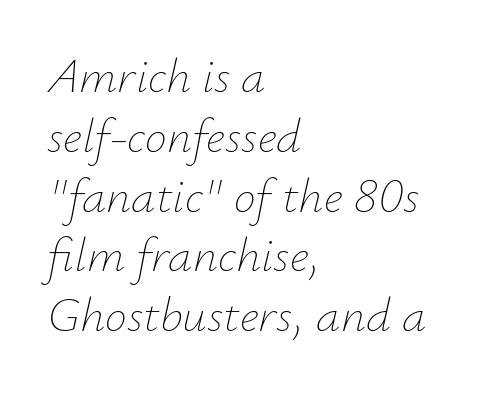
Q: Is the text bold? A: No.
Q: Is the text italic (slanted)? A: Yes, it leans right by about 12 degrees.
Q: Is the text underlined? A: No.
Q: How is the paragraph aligned? A: Left-aligned.
Q: Is the spacing between letters normal or unusually wide? A: Normal.
Q: Width (condensed, normal, or wide)? A: Normal.
Q: Stroke contrast? A: Low.
Q: x-height? A: Small.
Q: Monospaced? A: No.
